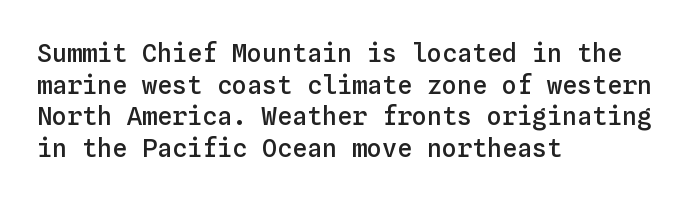
The image shows 25 px text type, upright; set left-aligned, normal line spacing (1.27x), normal letter spacing, not underlined.
